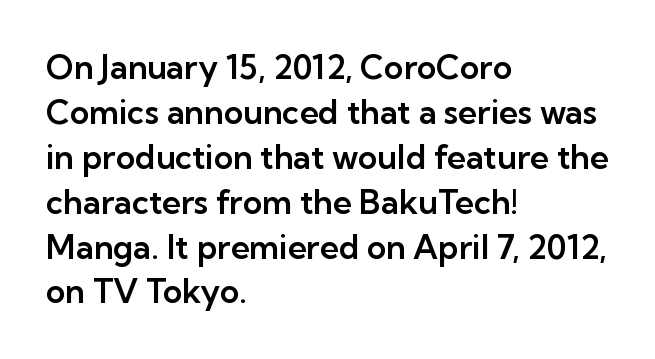
The image shows 33 px sans-serif type, upright; set left-aligned, normal line spacing (1.36x), normal letter spacing, not underlined; low stroke contrast and a medium x-height.
